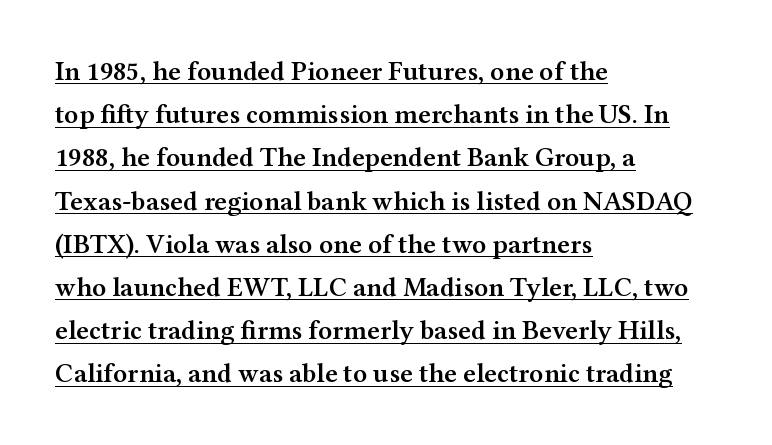
{"italic": "no", "bold": "semi", "underline": "yes", "align": "left", "line_spacing": "normal", "line_spacing_ratio": 1.6, "letter_spacing": "normal", "letter_spacing_em": 0.0, "glyph_px": 27}
